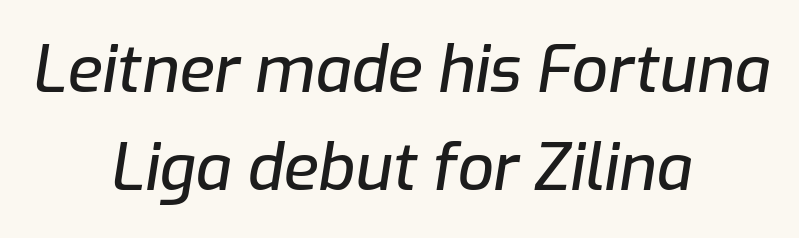
The image shows 64 px text type, italic (leaning right); set centered, normal line spacing (1.53x), normal letter spacing, not underlined; low stroke contrast and a medium x-height.
